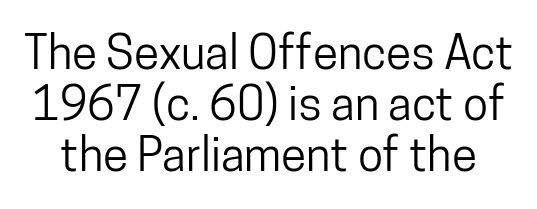
{"serif": "no", "italic": "no", "width": "condensed", "stroke_contrast": "low", "x_height": "medium", "monospaced": "no", "underline": "no", "line_spacing": "tight", "line_spacing_ratio": 1.11, "letter_spacing": "normal", "letter_spacing_em": 0.0, "glyph_px": 46}
